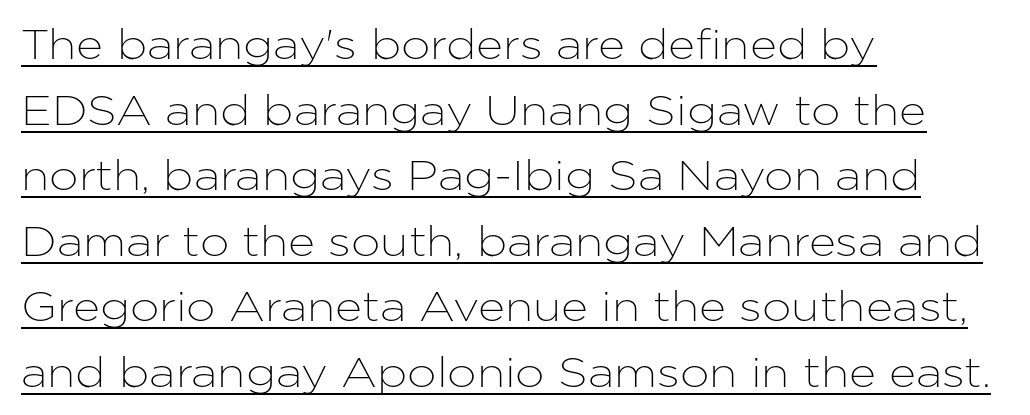
The image shows 42 px sans-serif type, upright; set left-aligned, normal line spacing (1.56x), normal letter spacing, underlined; low stroke contrast and a medium x-height.
